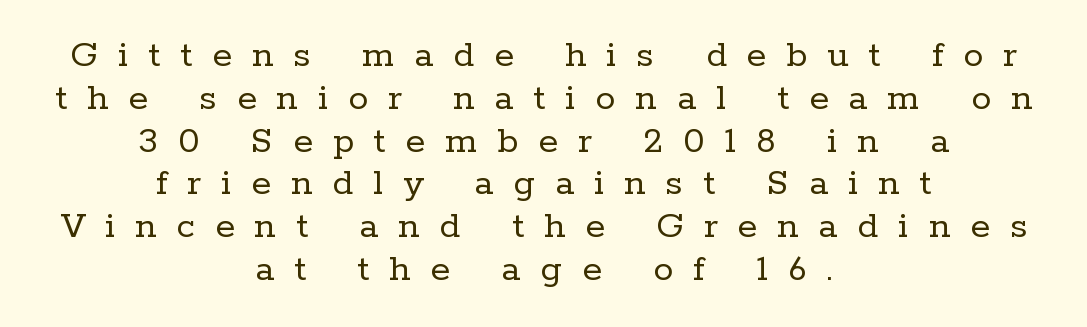
The image shows 40 px regular-weight serif type, upright; set centered, tight line spacing (1.07x), unusually wide letter spacing (+0.5 em), not underlined; low stroke contrast and a medium x-height.
